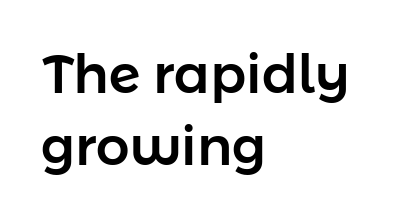
{"serif": "no", "italic": "no", "width": "normal", "stroke_contrast": "low", "x_height": "medium", "monospaced": "no", "underline": "no", "align": "left", "line_spacing": "normal", "line_spacing_ratio": 1.35, "letter_spacing": "normal", "letter_spacing_em": 0.0, "glyph_px": 53}
